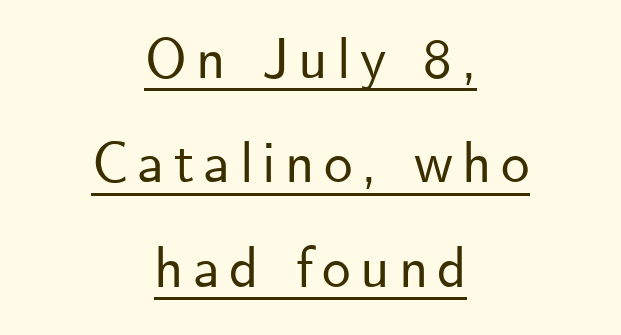
The setting favours the middle, as headings and verse often do. Serifs: no, the terminals of the letterforms are clean. This is roman type, the default non-slanted kind. Underlined type. Character widths vary here, with narrow letters taking less room than wide ones.
